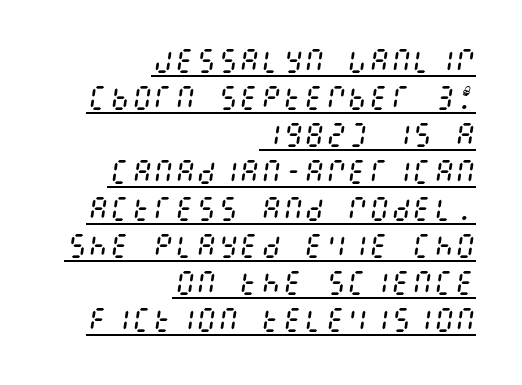
Emphasis is given by a line drawn under the lettering. The text carries the slant typical of an italic or oblique font. The font is comparable to plain body text, perhaps lighter. Where is the straight margin? On the right. The passage shown has conventional tracking throughout. Evenly set lines give the paragraph a standard silhouette.
